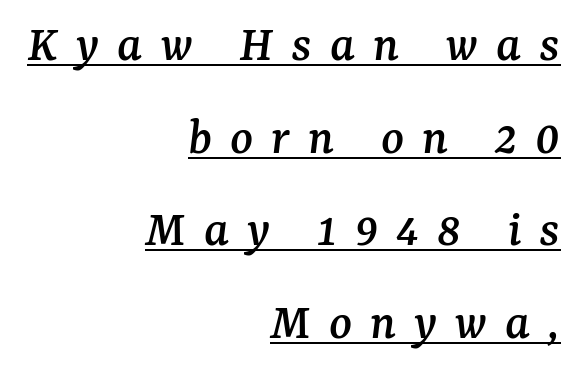
The string is rendered with underlining switched on. Every row of glyphs terminates at an identical x-position on the right. Varying glyph widths throughout — classic text-font behaviour. Look at the tracking — it's clearly loosened, letters drifting apart.
